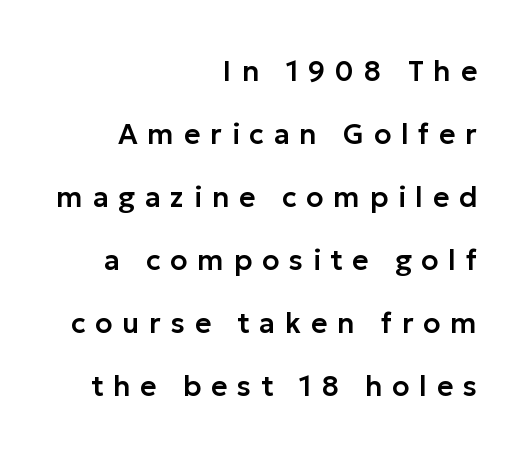
{"serif": "no", "italic": "no", "width": "normal", "stroke_contrast": "low", "x_height": "medium", "monospaced": "no", "underline": "no", "align": "right", "line_spacing": "loose", "line_spacing_ratio": 2.25, "letter_spacing": "wide", "letter_spacing_em": 0.35, "glyph_px": 28}
